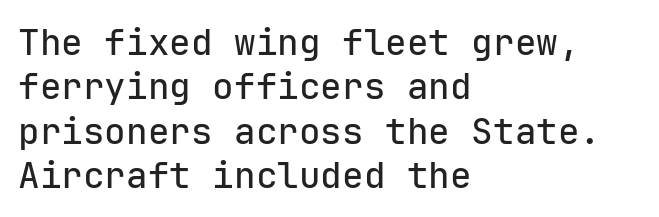
{"serif": "no", "italic": "no", "width": "normal", "stroke_contrast": "low", "x_height": "medium", "monospaced": "yes", "underline": "no", "align": "left", "line_spacing_ratio": 1.23, "letter_spacing": "normal", "letter_spacing_em": 0.0, "glyph_px": 36}
